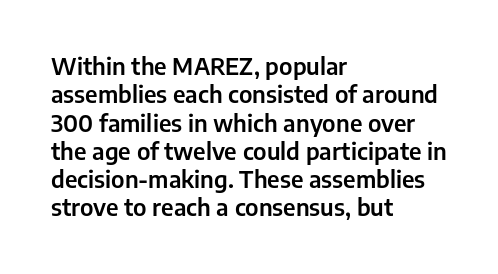
{"italic": "no", "underline": "no", "align": "left", "line_spacing_ratio": 1.23, "letter_spacing": "normal", "letter_spacing_em": 0.0, "glyph_px": 23}
